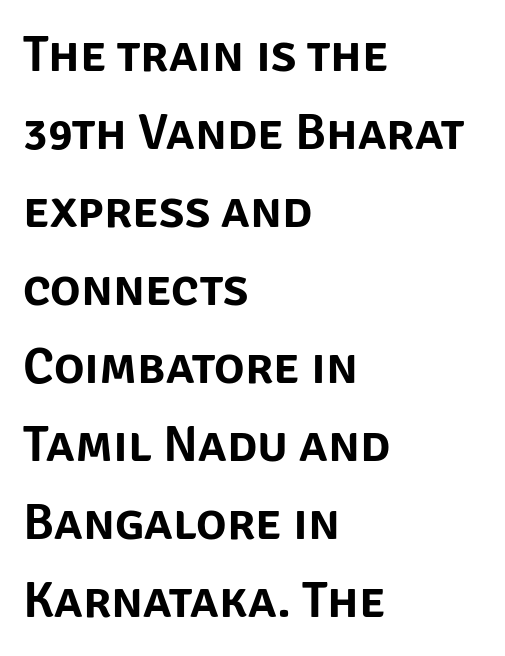
{"serif": "no", "italic": "no", "width": "normal", "stroke_contrast": "low", "x_height": "large", "monospaced": "no", "underline": "no", "align": "left", "line_spacing": "normal", "line_spacing_ratio": 1.53, "letter_spacing": "normal", "letter_spacing_em": 0.0, "glyph_px": 51}
